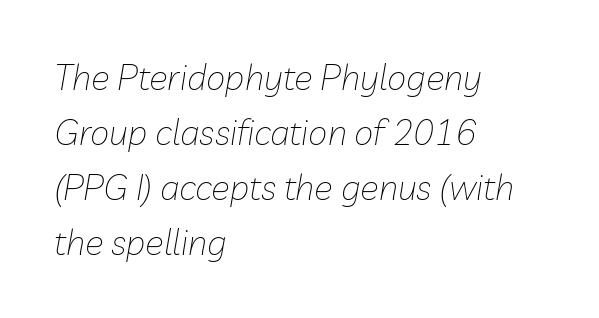
The image shows 35 px thin type, italic (leaning right); set left-aligned, normal line spacing (1.57x), normal letter spacing, not underlined; low stroke contrast and a medium x-height.
